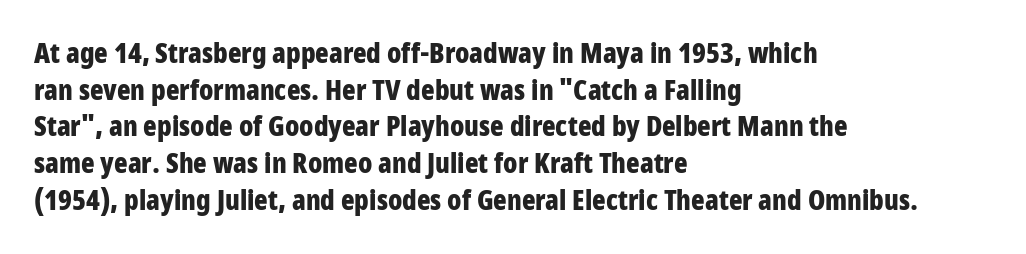
Q: Is the text bold? A: Yes.
Q: Is the text italic (slanted)? A: No, it is upright.
Q: Is the typeface a serif or a sans-serif typeface? A: Sans-serif.
Q: Is the text underlined? A: No.
Q: How is the paragraph aligned? A: Left-aligned.
Q: Is the spacing between letters normal or unusually wide? A: Normal.
Q: Is the spacing between lines tight, normal or loose? A: Normal.
Q: Width (condensed, normal, or wide)? A: Condensed.
Q: Stroke contrast? A: Low.
Q: x-height? A: Large.
Q: Monospaced? A: No.
